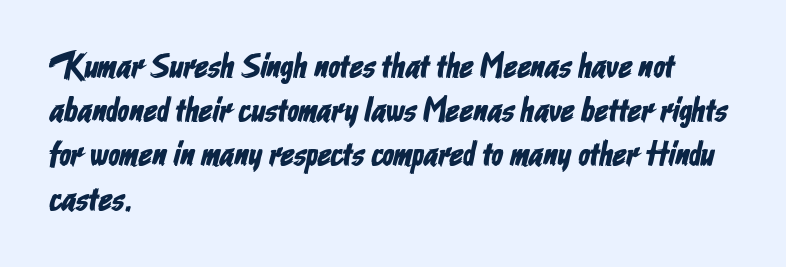
Q: Is the typeface a serif or a sans-serif typeface? A: Sans-serif.
Q: Is the text underlined? A: No.
Q: How is the paragraph aligned? A: Left-aligned.
Q: Is the spacing between letters normal or unusually wide? A: Normal.
Q: Is the spacing between lines tight, normal or loose? A: Normal.
Q: Width (condensed, normal, or wide)? A: Condensed.
Q: Stroke contrast? A: Low.
Q: x-height? A: Medium.
Q: Monospaced? A: No.
